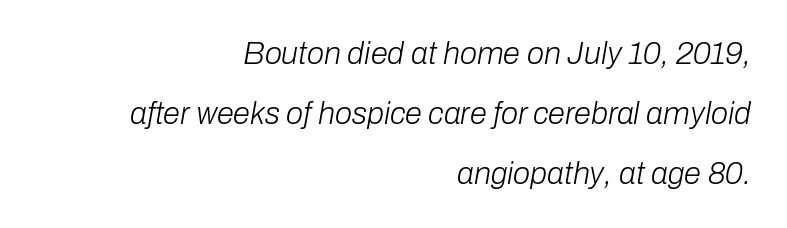
The image shows 31 px light type, italic (leaning right); set right-aligned, loose line spacing (1.94x), normal letter spacing, not underlined; low stroke contrast and a medium x-height.
